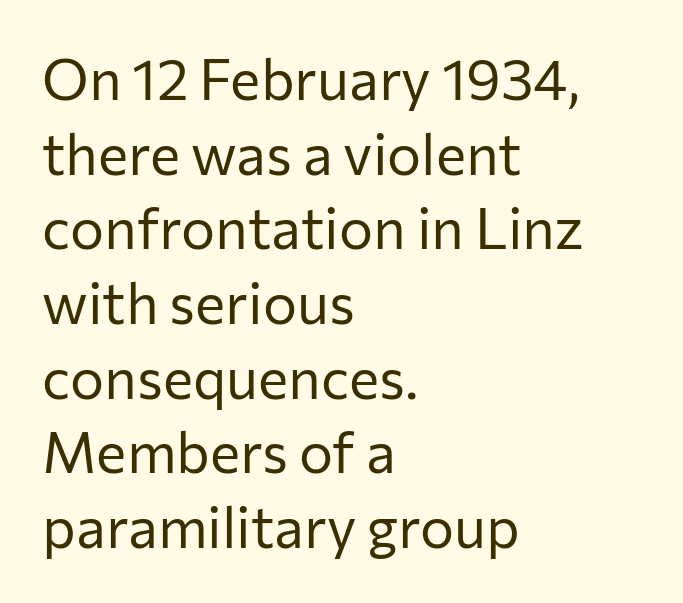
Honestly, the row spacing looks completely unremarkable. Layout note: lines flush left. The area under the type is left untouched. Character widths vary here, with narrow letters taking less room than wide ones. Characters remain perfectly vertical along every line.
